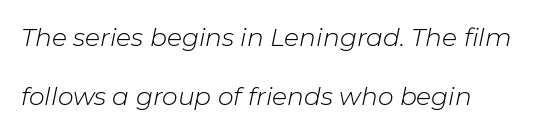
Characters follow at the spacing the type designer built in. The typography opts for an oblique posture over an upright one. Airy leading. The letterforms sit at book weight or below. Visually the block forms a straight wall on the left and a jagged coastline on the right.
